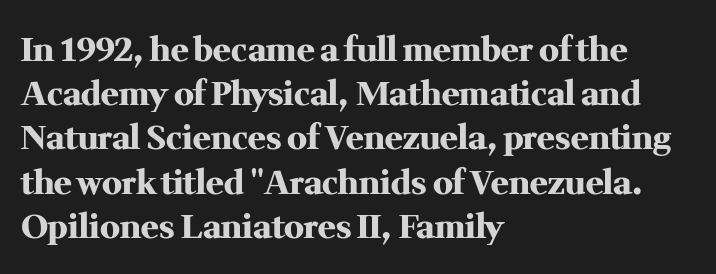
Notice how thick the strokes are: this is what a full bold looks like. Spacing verdict: proportional, widths tailored to each character. Nothing unusual about the tracking: characters are spaced as the font intends. The lines in this sample share a left origin and differ only in where they stop. The space beneath each line is pristine and unruled.
